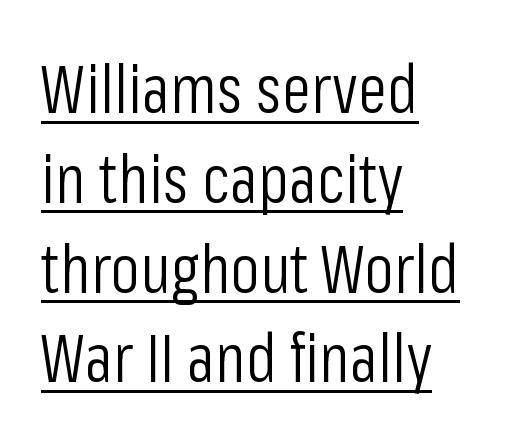
Q: Is the text bold? A: No.
Q: Is the text italic (slanted)? A: No, it is upright.
Q: Is the typeface a serif or a sans-serif typeface? A: Sans-serif.
Q: Is the text underlined? A: Yes.
Q: How is the paragraph aligned? A: Left-aligned.
Q: Is the spacing between letters normal or unusually wide? A: Normal.
Q: Is the spacing between lines tight, normal or loose? A: Normal.
Q: Width (condensed, normal, or wide)? A: Condensed.
Q: Stroke contrast? A: Low.
Q: x-height? A: Medium.
Q: Monospaced? A: No.
